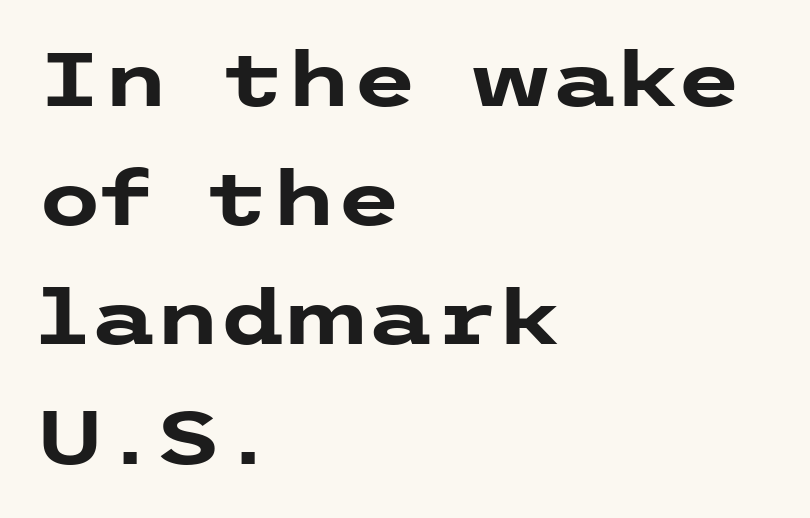
Q: Is the text bold? A: Yes.
Q: Is the text italic (slanted)? A: No, it is upright.
Q: Is the typeface a serif or a sans-serif typeface? A: Sans-serif.
Q: Is the text underlined? A: No.
Q: How is the paragraph aligned? A: Left-aligned.
Q: Is the spacing between letters normal or unusually wide? A: Normal.
Q: Is the spacing between lines tight, normal or loose? A: Normal.
Q: Width (condensed, normal, or wide)? A: Wide.
Q: Stroke contrast? A: Low.
Q: x-height? A: Medium.
